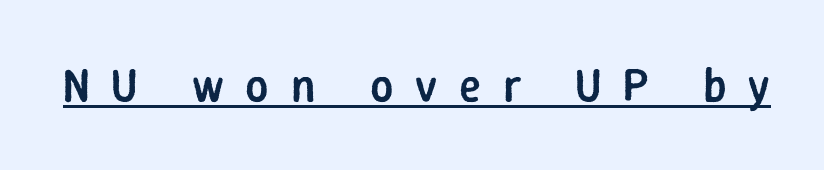
The image shows 46 px semibold sans-serif type, upright; set unusually wide letter spacing (+0.47 em), underlined; low stroke contrast and a medium x-height.
